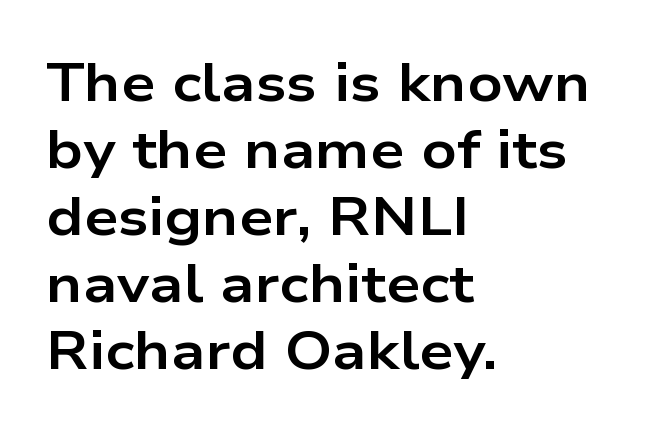
Q: Is the text bold? A: Yes.
Q: Is the text italic (slanted)? A: No, it is upright.
Q: Is the typeface a serif or a sans-serif typeface? A: Sans-serif.
Q: Is the text underlined? A: No.
Q: How is the paragraph aligned? A: Left-aligned.
Q: Is the spacing between letters normal or unusually wide? A: Normal.
Q: Width (condensed, normal, or wide)? A: Wide.
Q: Stroke contrast? A: Low.
Q: x-height? A: Medium.
Q: Monospaced? A: No.
